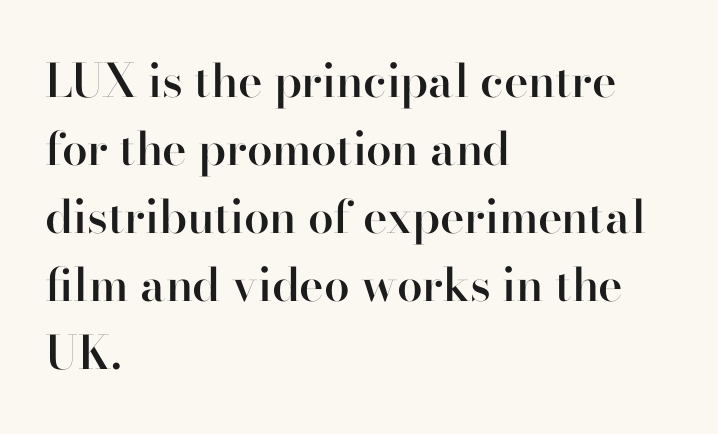
The ragged edge is on the right, which tells us the setting is flush left. Quick note: underline off. You can tell from the footed stems that serif type was used. Italic? Not at all — the glyphs are vertical.
